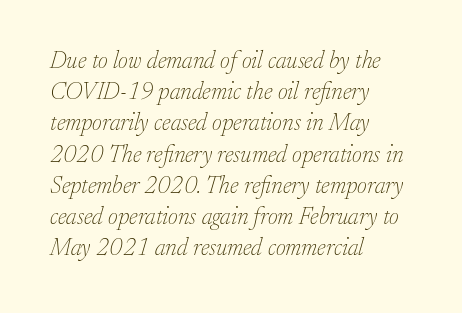
Q: Is the text bold? A: No.
Q: Is the text italic (slanted)? A: Yes, it leans right by about 17 degrees.
Q: Is the text underlined? A: No.
Q: How is the paragraph aligned? A: Left-aligned.
Q: Is the spacing between letters normal or unusually wide? A: Normal.
Q: Is the spacing between lines tight, normal or loose? A: Normal.
